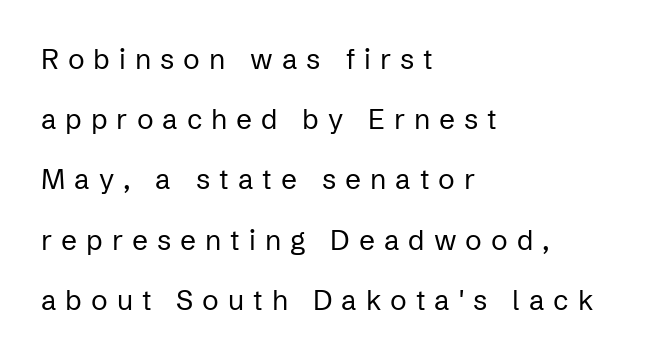
Proportional: the letters do not fall into vertical columns. A classic flush-left, rag-right setting is used for this passage. Weight: in the light-to-regular range. This sample uses a sans-serif face. Posture: straight, roman, zero tilt. Characters follow at a spacing far wider than the type designer built in.
